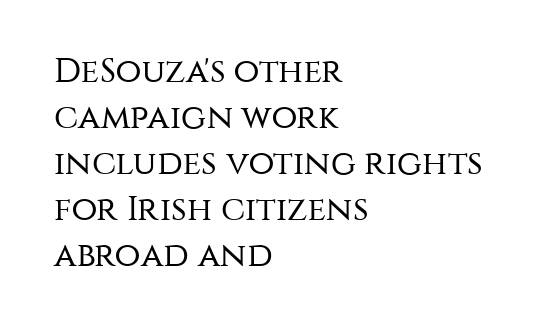
The image shows 34 px regular-weight sans-serif type, upright; set left-aligned, normal line spacing (1.35x), normal letter spacing, not underlined; medium stroke contrast and a large x-height.
